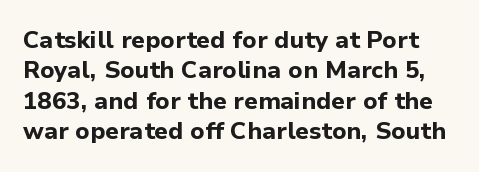
{"italic": "no", "bold": "yes", "underline": "no", "line_spacing": "normal", "line_spacing_ratio": 1.27, "letter_spacing": "normal", "letter_spacing_em": 0.0, "glyph_px": 24}
